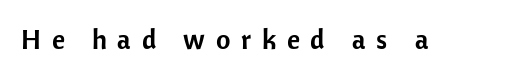
The image shows 28 px sans-serif type, upright; set unusually wide letter spacing (+0.38 em), not underlined; low stroke contrast and a medium x-height.
